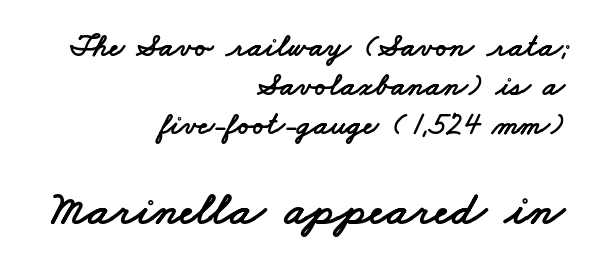
{"serif": "no", "width": "wide", "stroke_contrast": "low", "x_height": "small", "monospaced": "no", "underline": "no", "align": "right", "line_spacing_ratio": 1.22, "letter_spacing": "normal", "letter_spacing_em": 0.0, "larger_block": "second", "size_ratio": 1.5, "glyph_px": 48}
